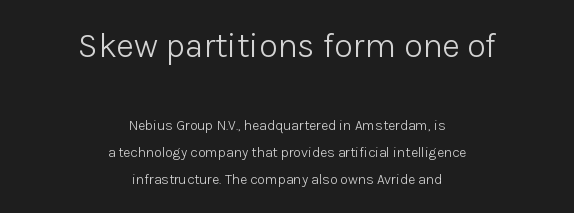
The image shows 34 px light sans-serif type, upright; set centered, loose line spacing (1.91x), normal letter spacing, not underlined; the first (top) block is 2.43x larger; low stroke contrast and a medium x-height.
